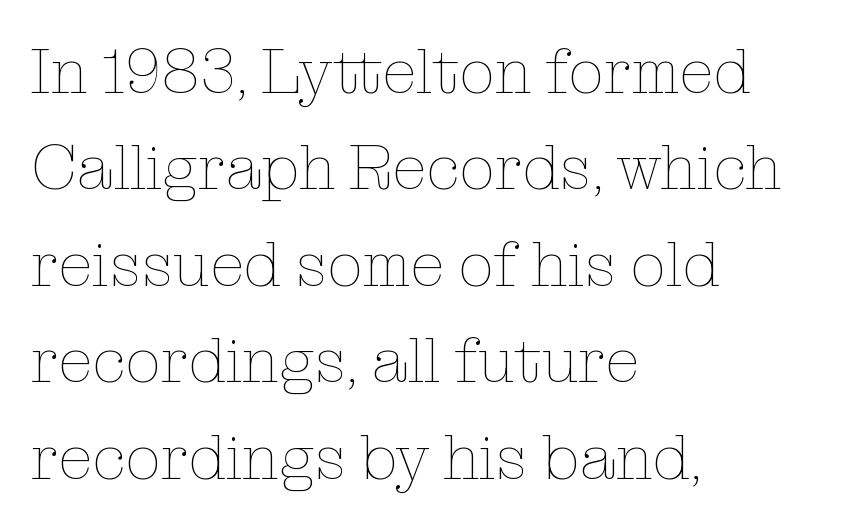
The image shows 63 px thin type, upright; set left-aligned, normal line spacing (1.53x), normal letter spacing, not underlined; low stroke contrast and a medium x-height.
